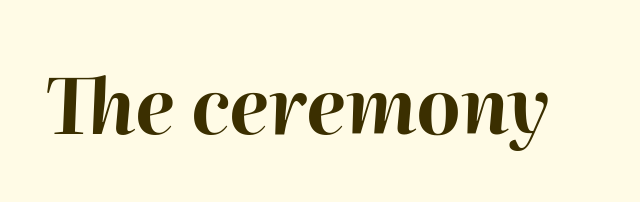
Here the designer chose a conventional face with non-uniform glyph widths. A full-strength bold gives these letters their thick strokes. A typesetter would call this zero additional tracking. This is oblique type, the kind used for emphasis or titles. Rule under the text: the space is simply empty.
